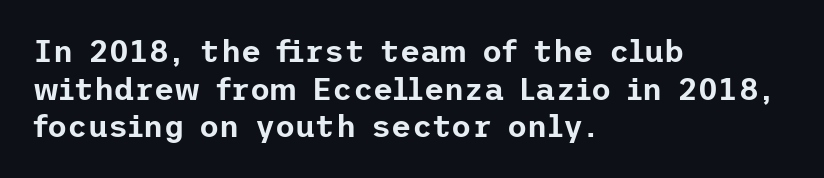
The type sits square on the baseline with zero lean. Short note: letters normally spaced. I'd call this a sans setting — the letters go barefoot. This sample is left-justified, so line endings fall wherever the words run out. Letters rest on an invisible, unmarked baseline.
